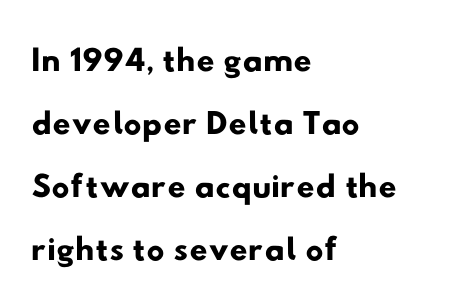
{"serif": "no", "width": "wide", "stroke_contrast": "low", "x_height": "small", "monospaced": "no", "underline": "no", "align": "left", "line_spacing": "normal", "line_spacing_ratio": 1.26, "letter_spacing": "normal", "letter_spacing_em": 0.0, "glyph_px": 50}
